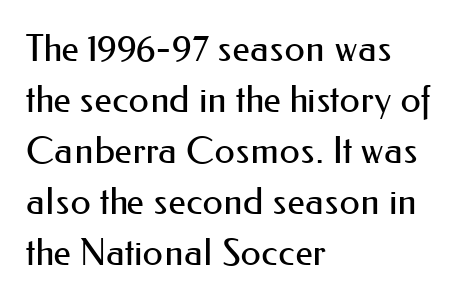
{"serif": "no", "italic": "no", "bold": "no", "weight": "regular", "width": "normal", "stroke_contrast": "medium", "x_height": "small", "monospaced": "no", "underline": "no", "align": "left", "line_spacing": "normal", "line_spacing_ratio": 1.38, "letter_spacing": "normal", "letter_spacing_em": 0.0, "glyph_px": 37}
